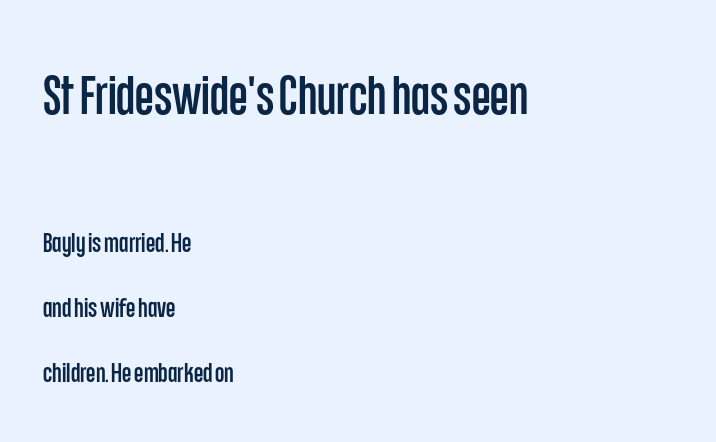
{"serif": "no", "italic": "no", "width": "condensed", "stroke_contrast": "low", "x_height": "large", "monospaced": "no", "underline": "no", "align": "left", "line_spacing": "loose", "line_spacing_ratio": 2.41, "letter_spacing": "normal", "letter_spacing_em": 0.0, "larger_block": "first", "size_ratio": 2.0, "glyph_px": 54}
